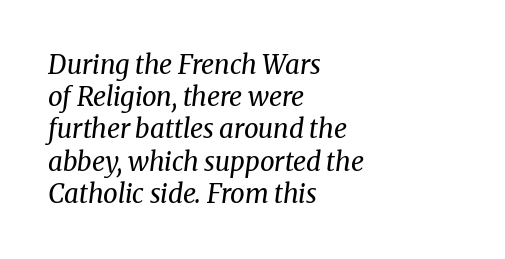
Q: Is the text bold? A: No.
Q: Is the text italic (slanted)? A: Yes, it leans right by about 8 degrees.
Q: Is the text underlined? A: No.
Q: How is the paragraph aligned? A: Left-aligned.
Q: Is the spacing between letters normal or unusually wide? A: Normal.
